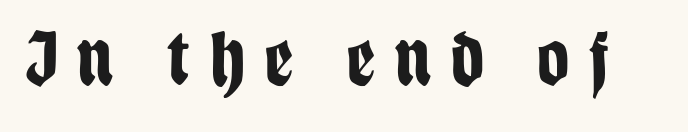
The letters carry no serifs — their stems end cleanly without finishing strokes. Think of a printed novel: that variable character pitch is what you see here. The face used here is rendered with a markedly widened letterfit. Check the space under the baseline: it is left empty.
